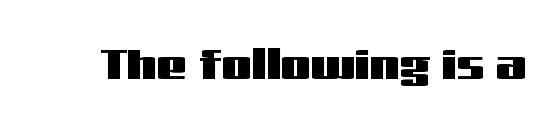
Q: Is the text italic (slanted)? A: No, it is upright.
Q: Is the typeface a serif or a sans-serif typeface? A: Sans-serif.
Q: Is the text underlined? A: No.
Q: Is the spacing between letters normal or unusually wide? A: Normal.
Q: Width (condensed, normal, or wide)? A: Wide.
Q: Stroke contrast? A: Medium.
Q: x-height? A: Medium.
Q: Monospaced? A: No.
